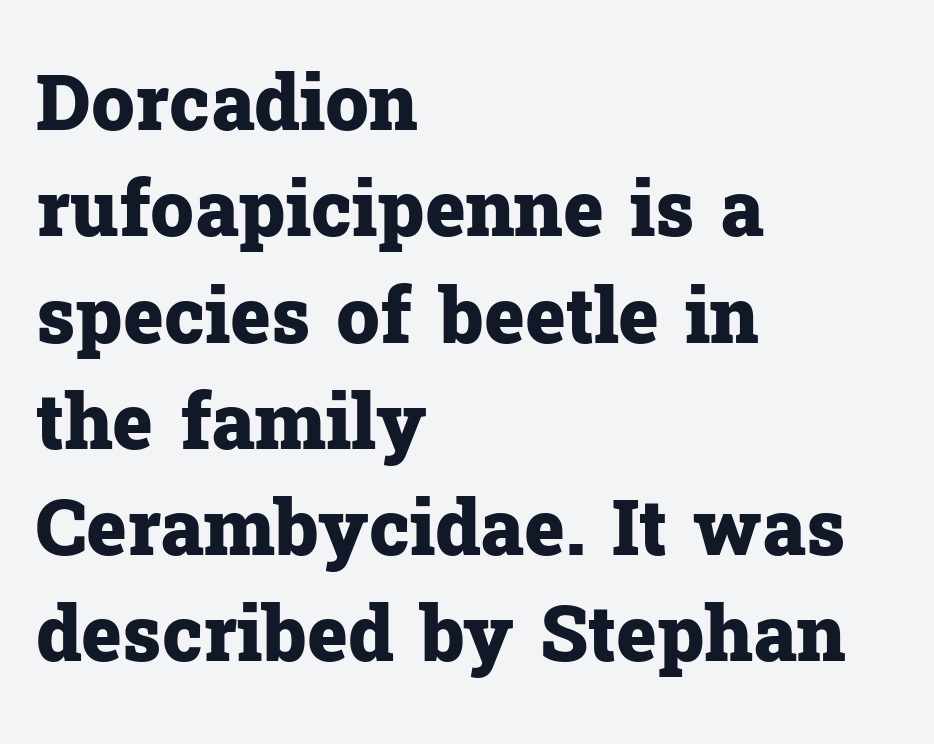
The image shows 77 px heavy serif type, upright; set left-aligned, normal line spacing (1.38x), normal letter spacing, not underlined; low stroke contrast and a medium x-height.
